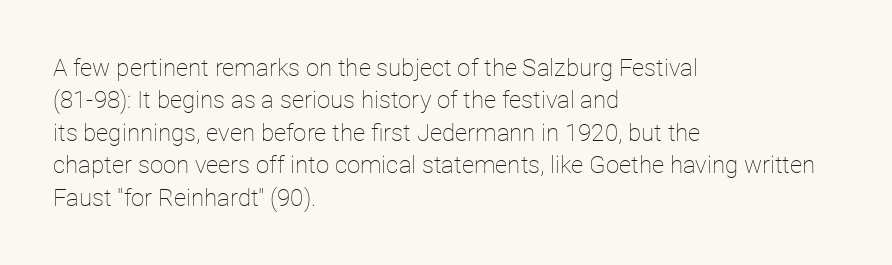
The image shows 24 px text type, upright; set left-aligned, normal line spacing (1.35x), normal letter spacing, not underlined.
